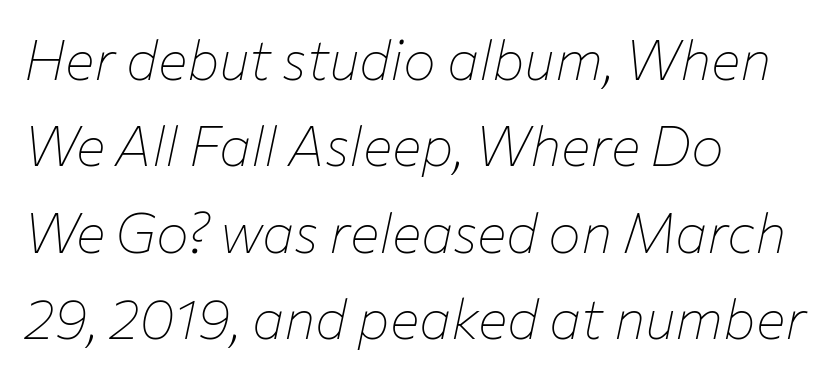
{"italic": "yes", "lean": "right", "slant_degrees": 12, "bold": "no", "weight": "thin", "width": "normal", "stroke_contrast": "low", "x_height": "medium", "monospaced": "no", "underline": "no", "align": "left", "line_spacing": "normal", "line_spacing_ratio": 1.57, "letter_spacing": "normal", "letter_spacing_em": 0.0, "glyph_px": 55}
